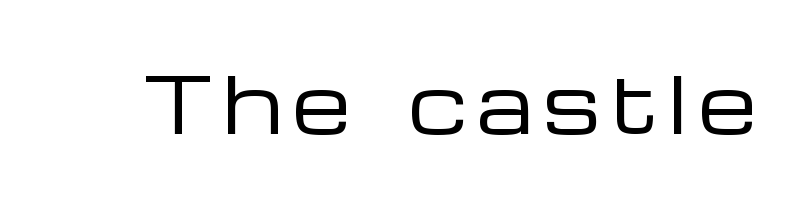
Q: Is the text bold? A: No.
Q: Is the text italic (slanted)? A: No, it is upright.
Q: Is the typeface a serif or a sans-serif typeface? A: Sans-serif.
Q: Is the text underlined? A: No.
Q: Width (condensed, normal, or wide)? A: Wide.
Q: Stroke contrast? A: Low.
Q: x-height? A: Medium.
Q: Monospaced? A: No.
